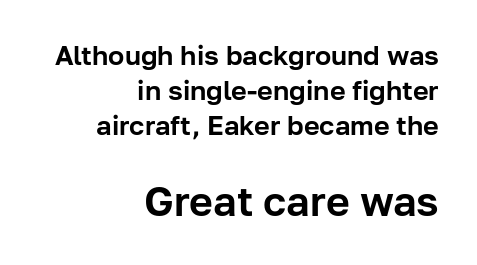
The image shows 41 px sans-serif type, upright; set right-aligned, normal line spacing (1.29x), normal letter spacing, not underlined; the second (bottom) block is 1.52x larger; low stroke contrast and a medium x-height.
